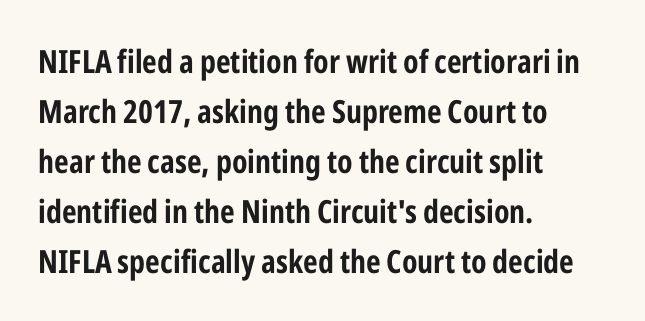
{"serif": "no", "italic": "no", "width": "condensed", "stroke_contrast": "low", "x_height": "medium", "monospaced": "no", "underline": "no", "align": "left", "line_spacing": "normal", "line_spacing_ratio": 1.56, "letter_spacing": "normal", "letter_spacing_em": 0.0, "glyph_px": 32}
